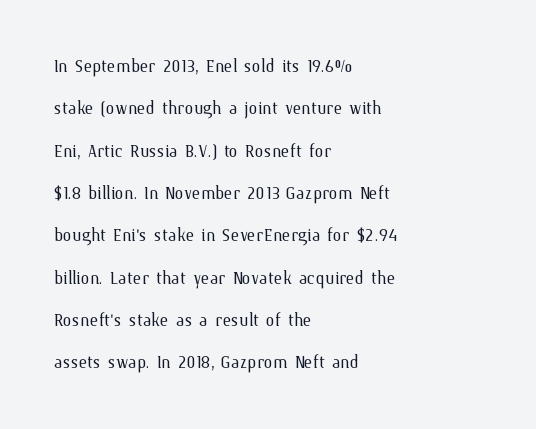
Q: Is the text bold? A: No.
Q: Is the text italic (slanted)? A: No, it is upright.
Q: Is the text underlined? A: No.
Q: How is the paragraph aligned? A: Left-aligned.
Q: Is the spacing between letters normal or unusually wide? A: Normal.
